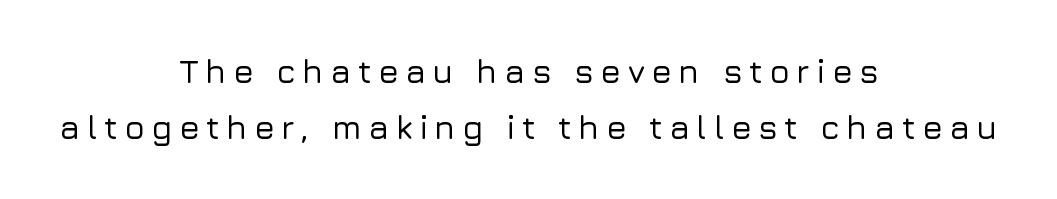
Q: Is the text italic (slanted)? A: No, it is upright.
Q: Is the typeface a serif or a sans-serif typeface? A: Sans-serif.
Q: Is the text underlined? A: No.
Q: How is the paragraph aligned? A: Centered.
Q: Is the spacing between letters normal or unusually wide? A: Unusually wide.
Q: Width (condensed, normal, or wide)? A: Normal.
Q: Stroke contrast? A: Low.
Q: x-height? A: Medium.
Q: Monospaced? A: No.
